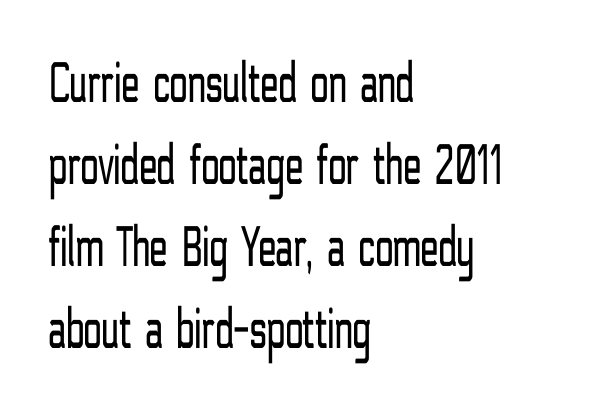
The image shows 59 px light, condensed sans-serif type, upright; set left-aligned, normal line spacing (1.39x), normal letter spacing, not underlined; low stroke contrast and a medium x-height.
